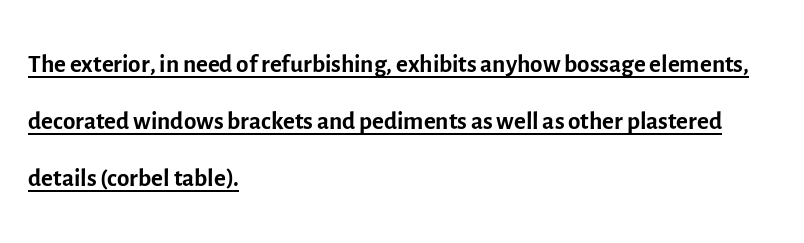
This sample uses a sans-serif face. Summary of vertical rhythm: regular, with standard interline spacing. Varying glyph widths throughout — classic text-font behaviour. Is the letter spacing exaggerated? No — it looks like the ordinary default.
